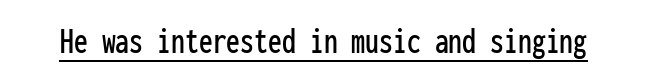
The image shows 37 px condensed sans-serif type, upright, monospaced; set normal letter spacing, underlined; low stroke contrast and a medium x-height.
